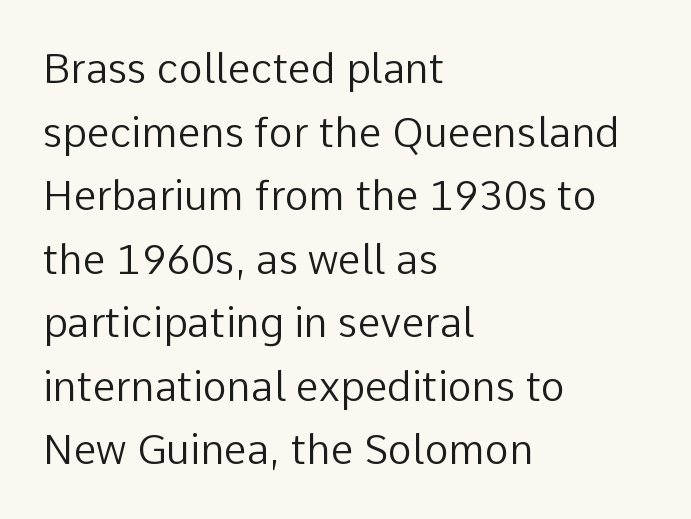
Q: Is the text bold? A: No.
Q: Is the text italic (slanted)? A: No, it is upright.
Q: Is the typeface a serif or a sans-serif typeface? A: Sans-serif.
Q: Is the text underlined? A: No.
Q: How is the paragraph aligned? A: Left-aligned.
Q: Is the spacing between letters normal or unusually wide? A: Normal.
Q: Is the spacing between lines tight, normal or loose? A: Normal.
Q: Width (condensed, normal, or wide)? A: Normal.
Q: Stroke contrast? A: Low.
Q: x-height? A: Medium.
Q: Monospaced? A: No.
